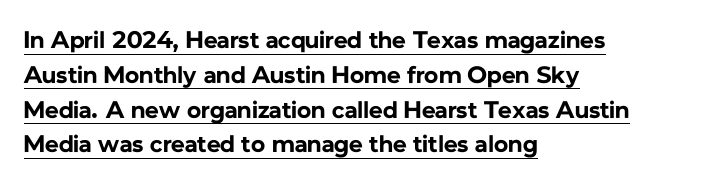
The image shows 24 px bold type, upright; set left-aligned, normal line spacing (1.45x), normal letter spacing, underlined.
